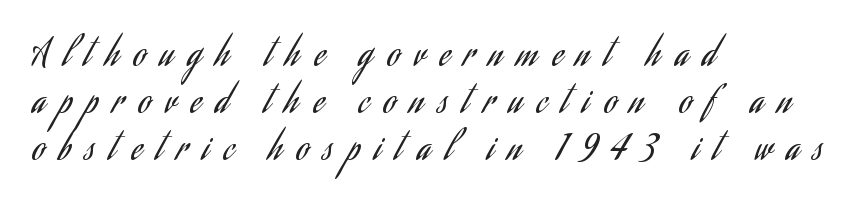
Q: Is the text bold? A: No.
Q: Is the text italic (slanted)? A: Yes.
Q: Is the typeface a serif or a sans-serif typeface? A: Sans-serif.
Q: Is the text underlined? A: No.
Q: How is the paragraph aligned? A: Left-aligned.
Q: Is the spacing between letters normal or unusually wide? A: Unusually wide.
Q: Is the spacing between lines tight, normal or loose? A: Normal.
Q: Width (condensed, normal, or wide)? A: Condensed.
Q: Stroke contrast? A: Low.
Q: x-height? A: Small.
Q: Monospaced? A: No.
